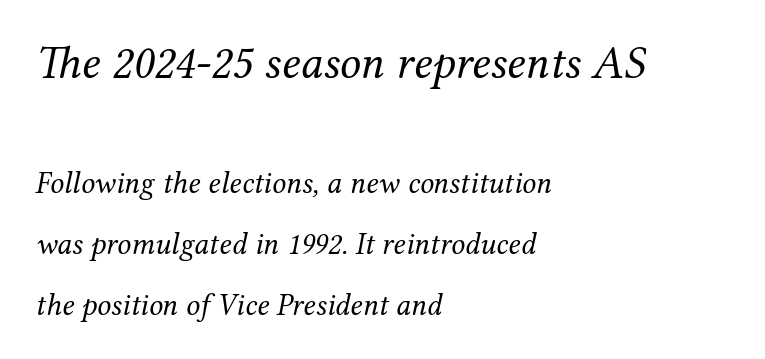
The image shows 47 px regular-weight serif type, italic (leaning right); set left-aligned, loose line spacing (1.97x), normal letter spacing, not underlined; the first (top) block is 1.52x larger; medium stroke contrast and a medium x-height.
